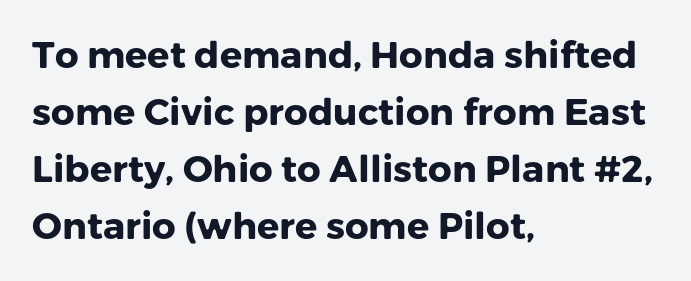
The image shows 37 px heavy sans-serif type, upright; set left-aligned, normal line spacing (1.54x), normal letter spacing, not underlined; low stroke contrast and a medium x-height.
